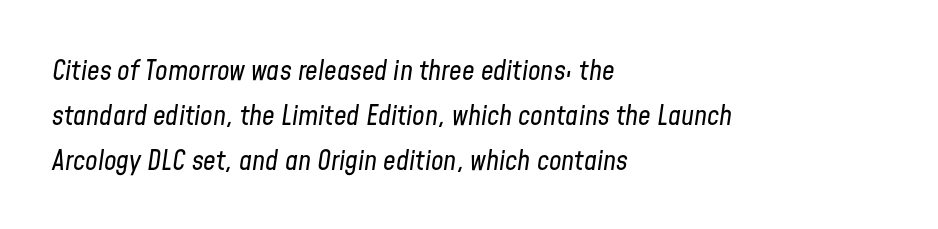
{"italic": "yes", "lean": "right", "slant_degrees": 8, "bold": "no", "weight": "regular", "width": "condensed", "stroke_contrast": "low", "x_height": "medium", "monospaced": "no", "underline": "no", "align": "left", "line_spacing": "normal", "line_spacing_ratio": 1.6, "letter_spacing": "normal", "letter_spacing_em": 0.0, "glyph_px": 28}
